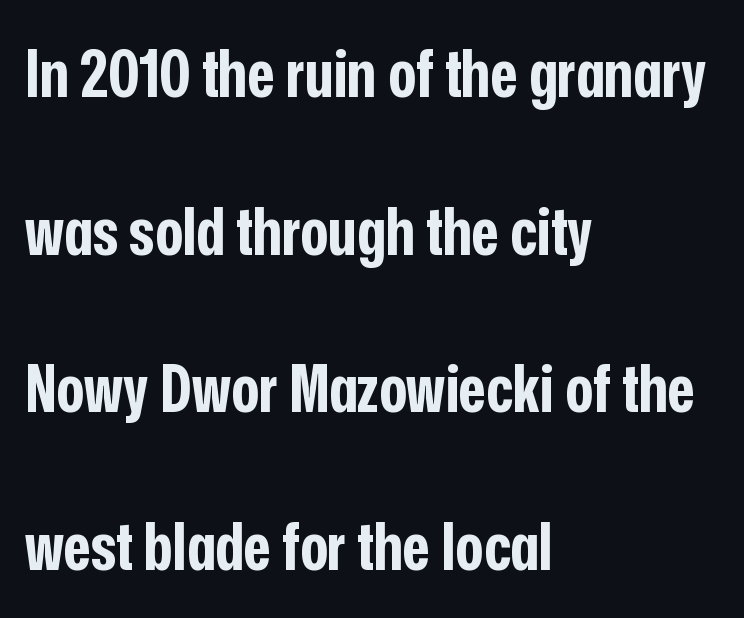
The string is rendered with underlining switched off. Teacher's note: observe the even left margin — that is flush-left alignment. Stroke thickness is high; the sample reads as a true bold. Here the designer chose a conventional face with non-uniform glyph widths. Letter spacing: default.
